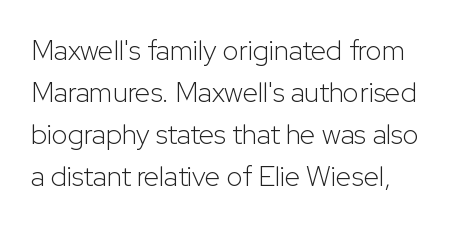
The image shows 28 px light sans-serif type, upright; set normal line spacing (1.5x), normal letter spacing, not underlined; low stroke contrast and a medium x-height.
